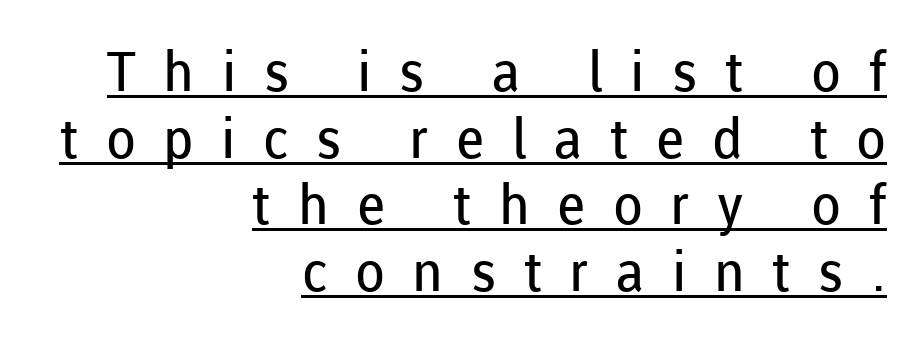
Q: Is the text bold? A: No.
Q: Is the text italic (slanted)? A: No, it is upright.
Q: Is the typeface a serif or a sans-serif typeface? A: Sans-serif.
Q: Is the text underlined? A: Yes.
Q: How is the paragraph aligned? A: Right-aligned.
Q: Is the spacing between letters normal or unusually wide? A: Unusually wide.
Q: Width (condensed, normal, or wide)? A: Normal.
Q: Stroke contrast? A: Low.
Q: x-height? A: Medium.
Q: Monospaced? A: No.
